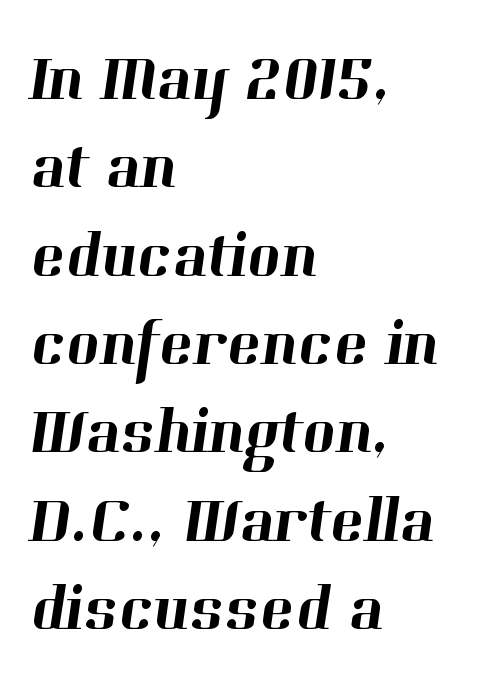
Rows of type keep a routine distance in the vertical direction. Where is the straight margin? On the left. Spacing verdict: proportional, widths tailored to each character. Small tapered or slab feet sit at the stroke ends, so this counts as serif. Descender tails drop into unmarked territory.
